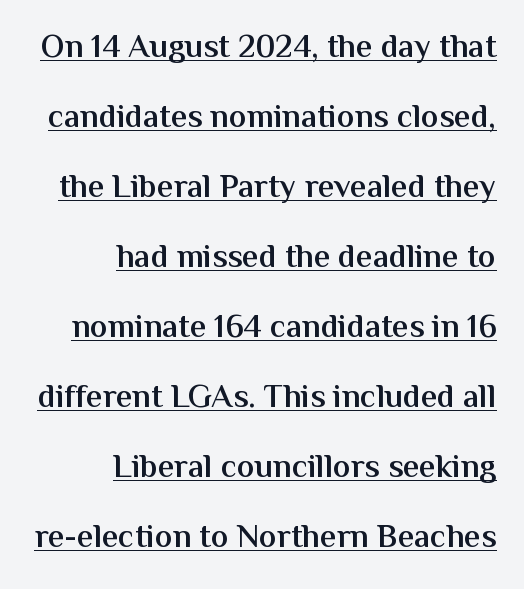
{"serif": "no", "italic": "no", "bold": "semi", "weight": "semibold", "width": "normal", "stroke_contrast": "medium", "x_height": "medium", "monospaced": "no", "underline": "yes", "align": "right", "line_spacing": "loose", "line_spacing_ratio": 2.12, "letter_spacing": "normal", "letter_spacing_em": 0.0, "glyph_px": 33}
